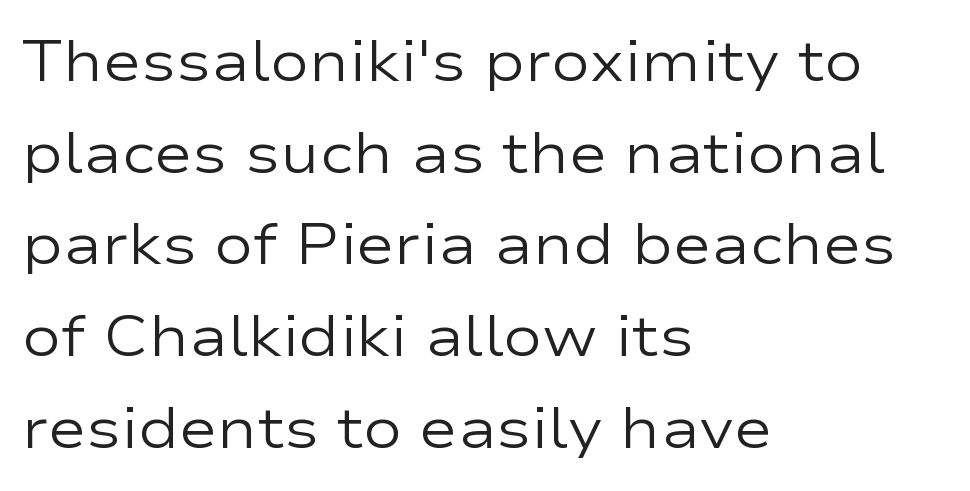
The image shows 58 px regular-weight, wide sans-serif type, upright; set left-aligned, normal line spacing (1.58x), normal letter spacing, not underlined; low stroke contrast and a medium x-height.
